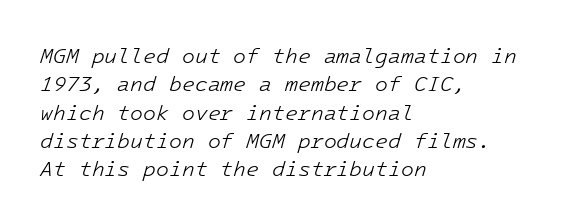
{"italic": "yes", "lean": "right", "slant_degrees": 16, "bold": "no", "underline": "no", "align": "left", "line_spacing": "normal", "line_spacing_ratio": 1.35, "letter_spacing": "normal", "letter_spacing_em": 0.0, "glyph_px": 21}
